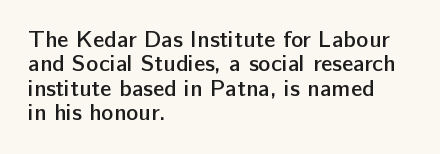
The image shows 23 px text type, upright; set left-aligned, tight line spacing (1.06x), normal letter spacing, not underlined.
